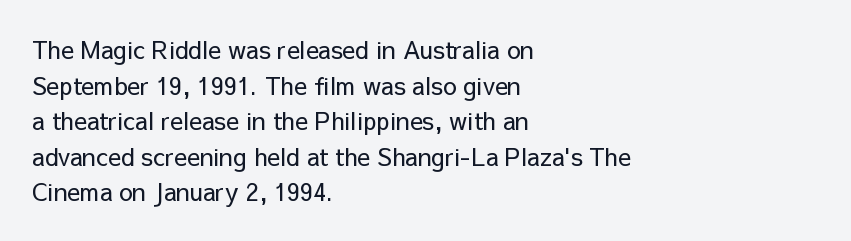
{"italic": "no", "bold": "no", "underline": "no", "align": "left", "line_spacing": "normal", "line_spacing_ratio": 1.48, "letter_spacing": "normal", "letter_spacing_em": 0.0, "glyph_px": 24}
